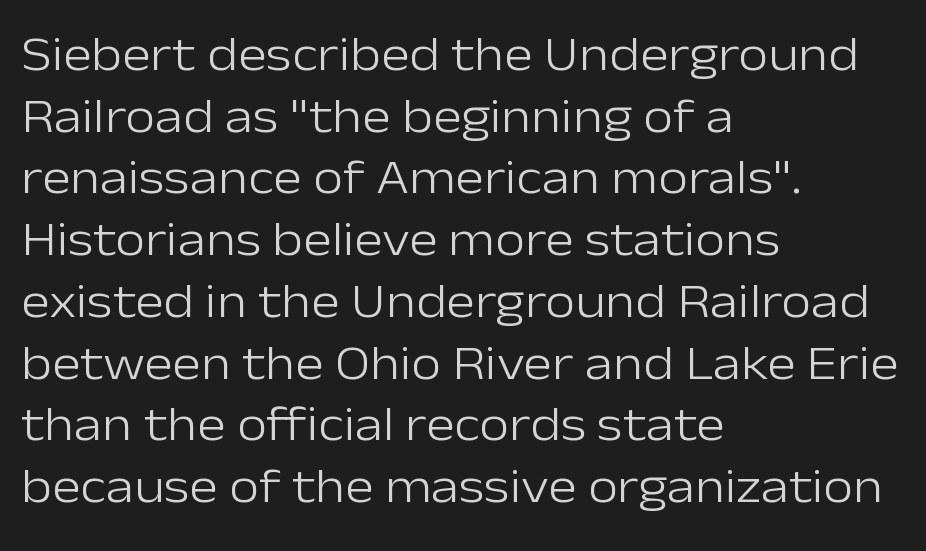
The image shows 49 px light sans-serif type, upright; set left-aligned, normal line spacing (1.26x), normal letter spacing, not underlined; low stroke contrast and a medium x-height.
